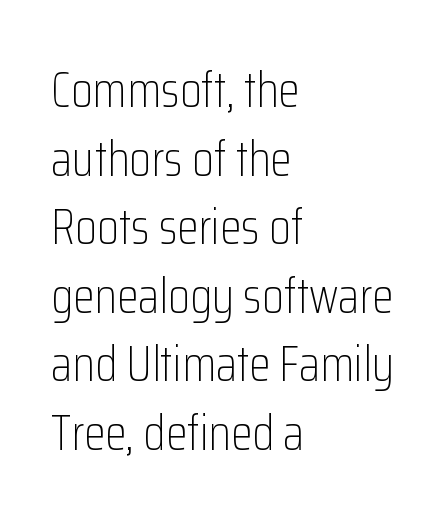
Q: Is the text bold? A: No.
Q: Is the text italic (slanted)? A: No, it is upright.
Q: Is the typeface a serif or a sans-serif typeface? A: Sans-serif.
Q: Is the text underlined? A: No.
Q: How is the paragraph aligned? A: Left-aligned.
Q: Is the spacing between letters normal or unusually wide? A: Normal.
Q: Is the spacing between lines tight, normal or loose? A: Normal.
Q: Width (condensed, normal, or wide)? A: Condensed.
Q: Stroke contrast? A: Low.
Q: x-height? A: Medium.
Q: Monospaced? A: No.
